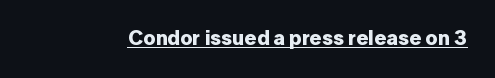
Emphasis is given by a line drawn under the lettering. Weight: bold. Honestly, the letter spacing is just normal — you wouldn't notice it. Is there any slant? The stems are plumb.
